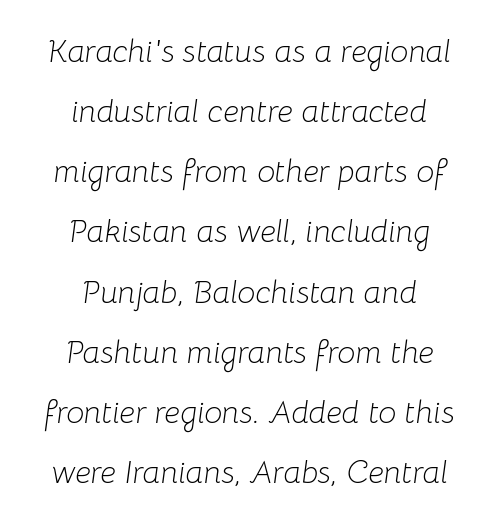
Q: Is the text bold? A: No.
Q: Is the text italic (slanted)? A: Yes, it leans right by about 8 degrees.
Q: Is the text underlined? A: No.
Q: How is the paragraph aligned? A: Centered.
Q: Is the spacing between letters normal or unusually wide? A: Normal.
Q: Width (condensed, normal, or wide)? A: Normal.
Q: Stroke contrast? A: Low.
Q: x-height? A: Medium.
Q: Monospaced? A: No.
